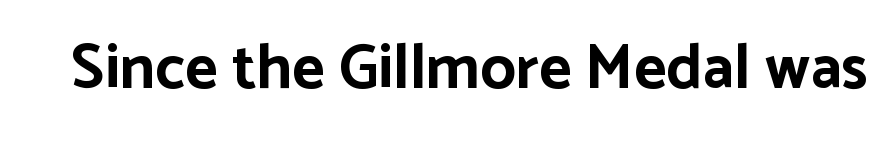
{"serif": "no", "italic": "no", "bold": "yes", "weight": "bold", "width": "normal", "stroke_contrast": "low", "x_height": "medium", "monospaced": "no", "underline": "no", "letter_spacing": "normal", "letter_spacing_em": 0.0, "glyph_px": 63}
